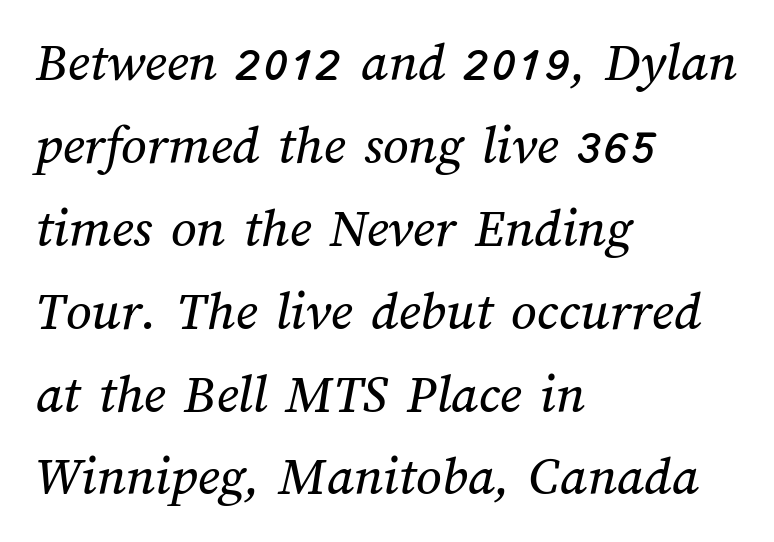
{"width": "normal", "stroke_contrast": "medium", "x_height": "medium", "monospaced": "no", "underline": "no", "align": "left", "line_spacing": "normal", "line_spacing_ratio": 1.48, "letter_spacing": "normal", "letter_spacing_em": 0.0, "glyph_px": 56}
